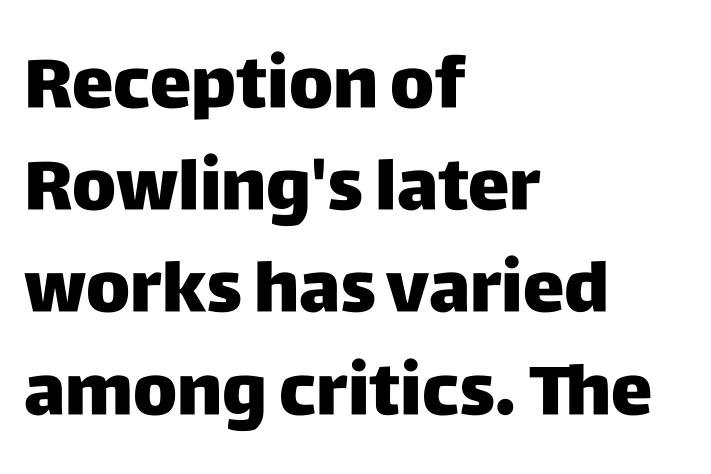
The image shows 70 px sans-serif type, upright; set left-aligned, normal line spacing (1.46x), normal letter spacing, not underlined; low stroke contrast and a large x-height.
